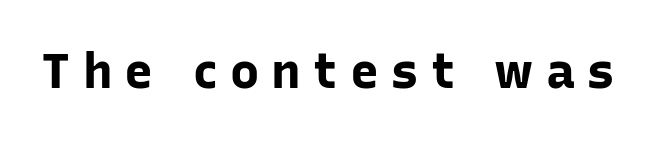
{"serif": "no", "italic": "no", "bold": "yes", "weight": "bold", "width": "normal", "stroke_contrast": "low", "x_height": "medium", "monospaced": "no", "underline": "no", "letter_spacing": "wide", "letter_spacing_em": 0.25, "glyph_px": 49}
